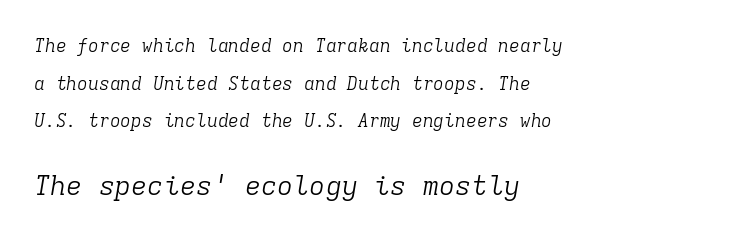
Q: Is the text bold? A: No.
Q: Is the text italic (slanted)? A: Yes, it leans right by about 9 degrees.
Q: Is the text underlined? A: No.
Q: How is the paragraph aligned? A: Left-aligned.
Q: Is the spacing between letters normal or unusually wide? A: Normal.
Q: Is the spacing between lines tight, normal or loose? A: Loose.
Q: Which block of text is set in a larger size, the first (top) or the second (bottom)? A: The second (bottom) one.
